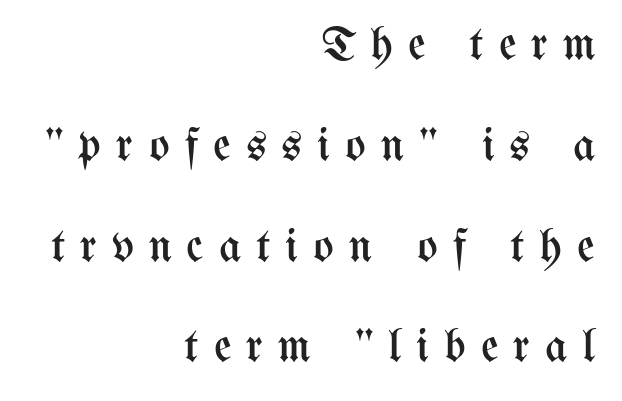
The image shows 48 px regular-weight, condensed type, upright; set right-aligned, loose line spacing (2.1x), unusually wide letter spacing (+0.31 em), not underlined; medium stroke contrast and a medium x-height.
